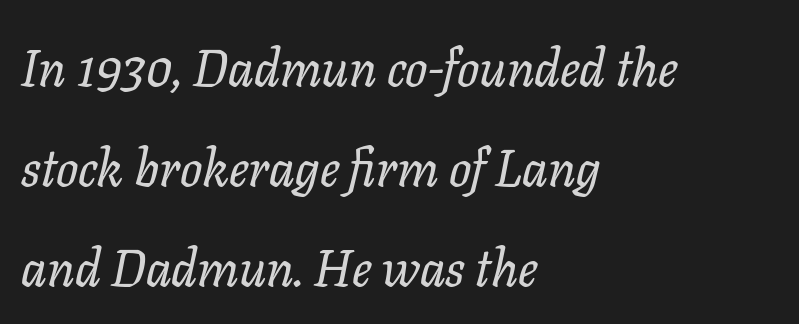
Q: Is the text italic (slanted)? A: Yes, it leans right by about 11 degrees.
Q: Is the typeface a serif or a sans-serif typeface? A: Serif.
Q: Is the text underlined? A: No.
Q: How is the paragraph aligned? A: Left-aligned.
Q: Is the spacing between letters normal or unusually wide? A: Normal.
Q: Is the spacing between lines tight, normal or loose? A: Loose.
Q: Width (condensed, normal, or wide)? A: Normal.
Q: Stroke contrast? A: Low.
Q: x-height? A: Medium.
Q: Monospaced? A: No.
